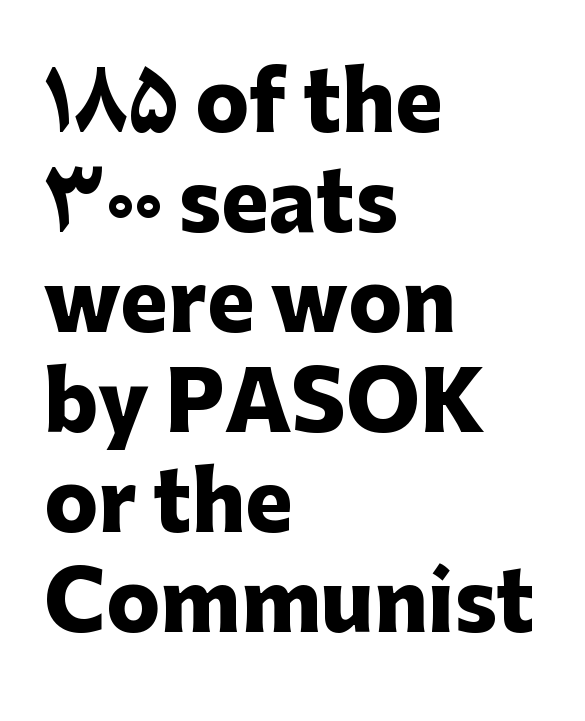
These lines stack with their left ends in a neat column. Stroke terminals: plain, sans-serif. Type without underlining. Letter spacing: default. Pretty heavy lettering here — definitely bold.
